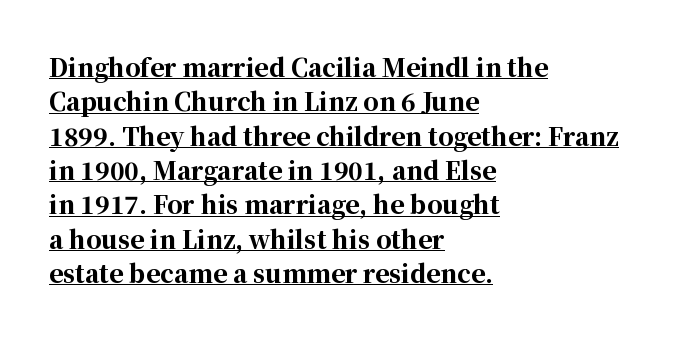
Its strokes are broad and dark, the hallmark of bold type. The typesetter has applied underlining to the passage shown. The designer left line spacing at the default. These lines are set flush left with a ragged right edge.
